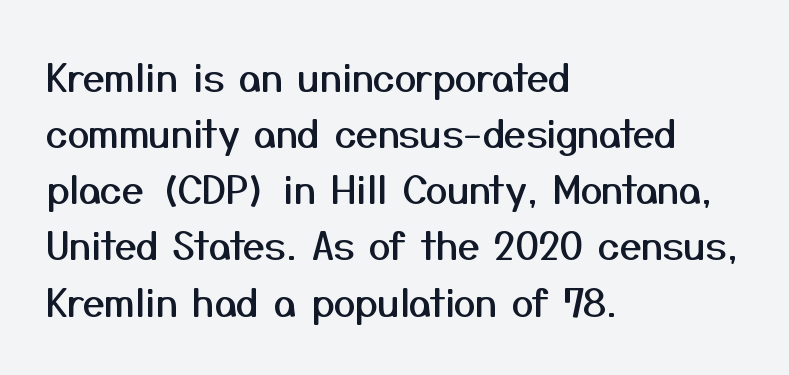
Q: Is the text italic (slanted)? A: No, it is upright.
Q: Is the typeface a serif or a sans-serif typeface? A: Sans-serif.
Q: Is the text underlined? A: No.
Q: How is the paragraph aligned? A: Left-aligned.
Q: Is the spacing between letters normal or unusually wide? A: Normal.
Q: Is the spacing between lines tight, normal or loose? A: Normal.
Q: Width (condensed, normal, or wide)? A: Normal.
Q: Stroke contrast? A: Medium.
Q: x-height? A: Medium.
Q: Monospaced? A: No.
